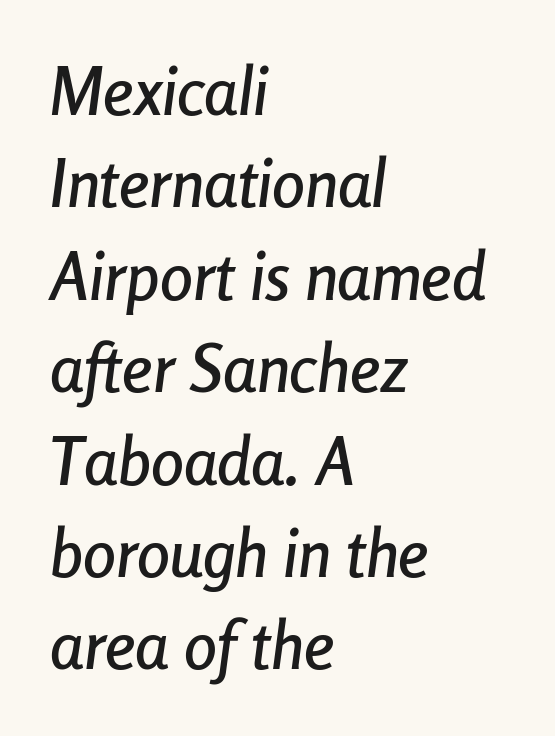
Check the space under the baseline: it is left empty. Visually the block forms a straight wall on the left and a jagged coastline on the right. Between one letter and the next there's only the usual sliver of space. The rows are spaced the way most documents space them.
